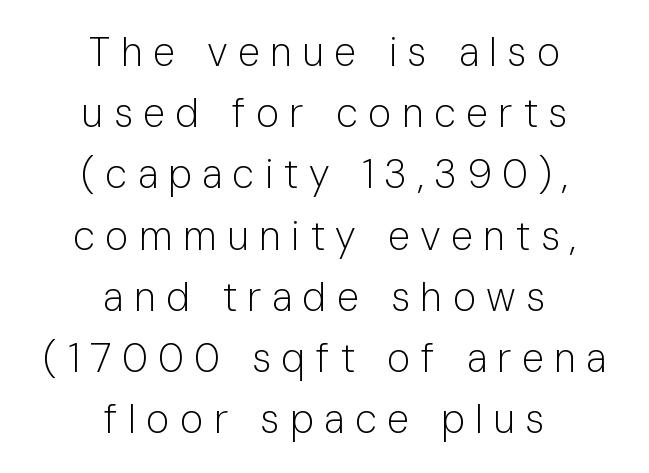
{"serif": "no", "italic": "no", "bold": "no", "weight": "light", "width": "normal", "stroke_contrast": "low", "x_height": "medium", "monospaced": "no", "underline": "no", "align": "center", "line_spacing": "normal", "line_spacing_ratio": 1.53, "letter_spacing": "wide", "letter_spacing_em": 0.26, "glyph_px": 40}
